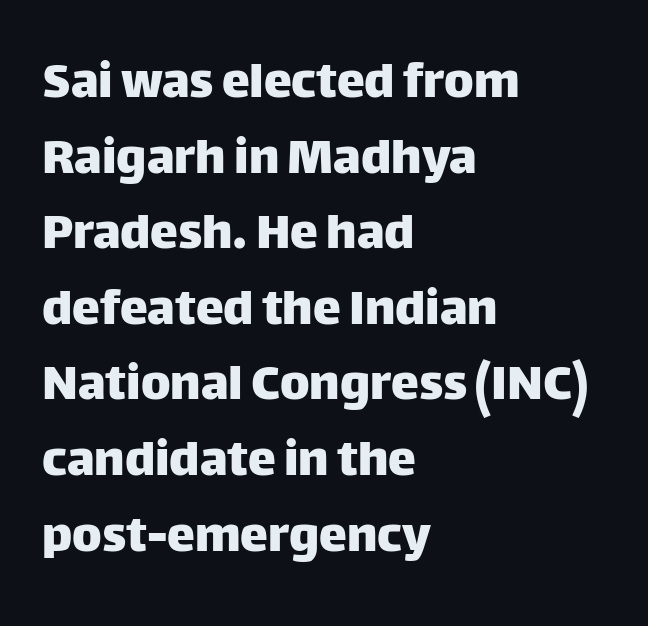
The zone under the glyphs is completely vacant. I'd call this a sans setting — the letters go barefoot. Leading matches the norm, producing a regular column. Alignment: flush left. The passage shown has conventional tracking throughout.
